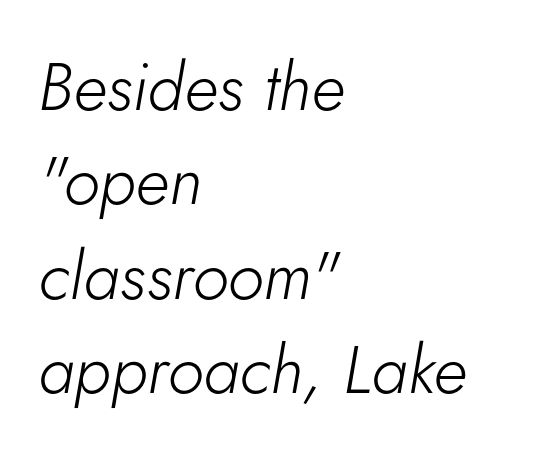
{"italic": "yes", "lean": "right", "slant_degrees": 5, "bold": "no", "weight": "light", "width": "normal", "stroke_contrast": "low", "x_height": "small", "monospaced": "no", "underline": "no", "align": "left", "line_spacing": "normal", "line_spacing_ratio": 1.41, "letter_spacing": "normal", "letter_spacing_em": 0.0, "glyph_px": 67}
